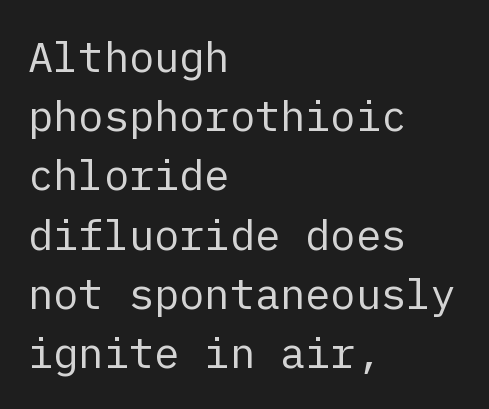
Q: Is the text bold? A: No.
Q: Is the text italic (slanted)? A: No, it is upright.
Q: Is the typeface a serif or a sans-serif typeface? A: Sans-serif.
Q: Is the text underlined? A: No.
Q: How is the paragraph aligned? A: Left-aligned.
Q: Is the spacing between letters normal or unusually wide? A: Normal.
Q: Is the spacing between lines tight, normal or loose? A: Normal.
Q: Width (condensed, normal, or wide)? A: Normal.
Q: Stroke contrast? A: Low.
Q: x-height? A: Medium.
